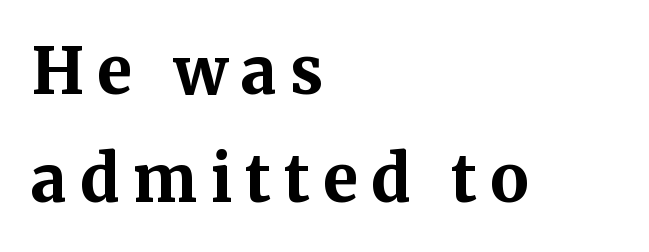
{"serif": "yes", "italic": "no", "bold": "yes", "weight": "bold", "width": "normal", "stroke_contrast": "medium", "x_height": "medium", "monospaced": "no", "underline": "no", "align": "left", "line_spacing": "normal", "line_spacing_ratio": 1.69, "letter_spacing": "wide", "letter_spacing_em": 0.2, "glyph_px": 64}
